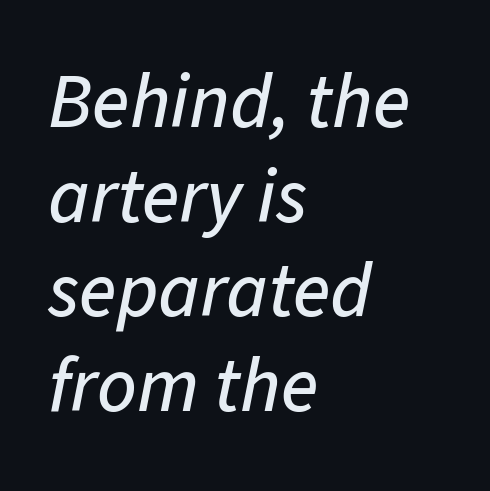
The rendering applies a slant to the glyphs. Glance below the letters and you will spot only blank space. A typesetter would call this proportional, since set widths differ per character. Between one letter and the next there's only the usual sliver of space. Where is the straight margin? On the left.
